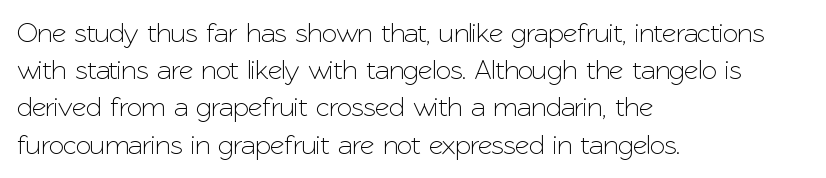
Q: Is the text italic (slanted)? A: No, it is upright.
Q: Is the typeface a serif or a sans-serif typeface? A: Sans-serif.
Q: Is the text underlined? A: No.
Q: How is the paragraph aligned? A: Left-aligned.
Q: Is the spacing between letters normal or unusually wide? A: Normal.
Q: Is the spacing between lines tight, normal or loose? A: Normal.
Q: Width (condensed, normal, or wide)? A: Normal.
Q: Stroke contrast? A: Low.
Q: x-height? A: Medium.
Q: Monospaced? A: No.
